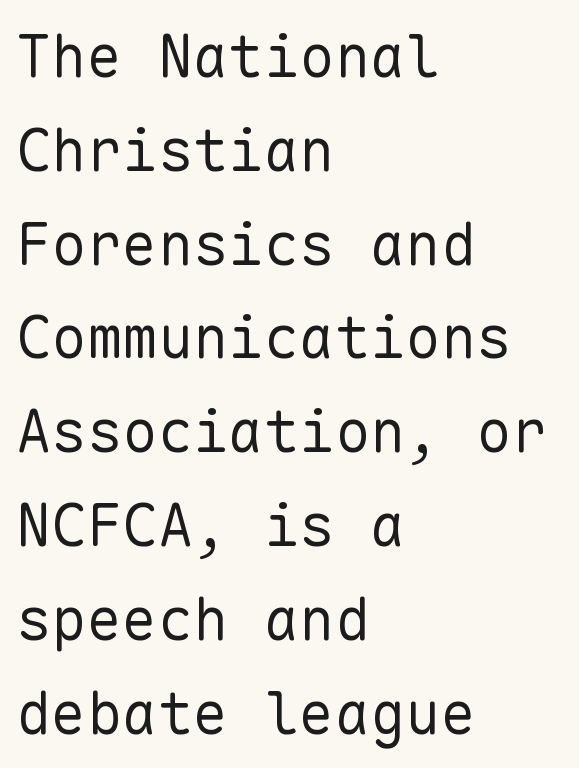
{"serif": "no", "italic": "no", "bold": "no", "weight": "regular", "width": "normal", "stroke_contrast": "low", "x_height": "medium", "monospaced": "yes", "underline": "no", "align": "left", "line_spacing": "normal", "line_spacing_ratio": 1.59, "letter_spacing": "normal", "letter_spacing_em": 0.0, "glyph_px": 59}
